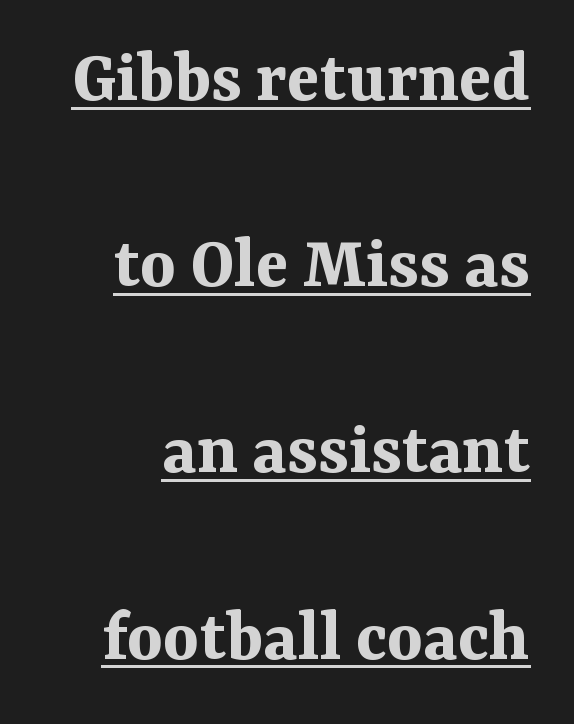
{"serif": "yes", "italic": "no", "bold": "yes", "weight": "bold", "width": "normal", "stroke_contrast": "medium", "x_height": "medium", "monospaced": "no", "underline": "yes", "line_spacing": "loose", "line_spacing_ratio": 2.45, "letter_spacing": "normal", "letter_spacing_em": 0.0, "glyph_px": 76}
